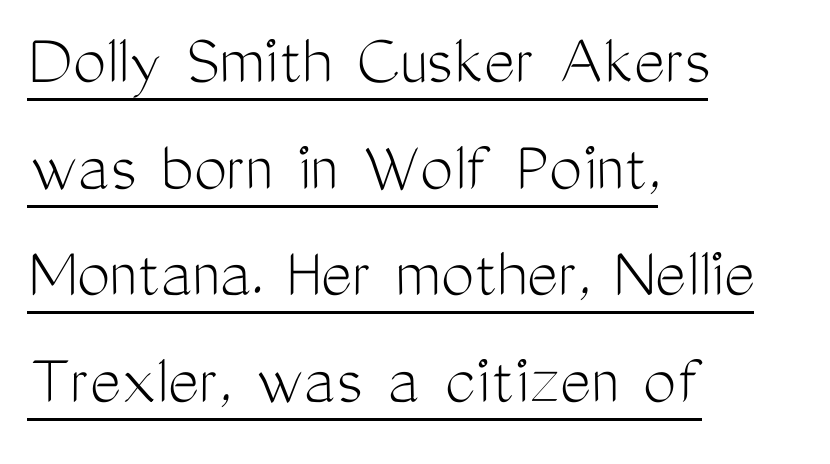
This sample has the flowing, uneven cadence of proportional lettering. The specimen reads as upright at a glance. Successive baselines arrive at the customary interval. The horizontal fit of the characters is conventional and even. Vertical stems look standard width or narrower in stroke. The compositor pushed each line to the left boundary.
